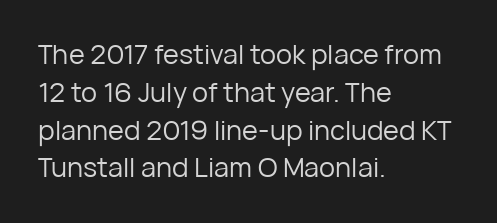
The image shows 27 px text type, upright; set left-aligned, normal line spacing (1.4x), normal letter spacing, not underlined.
